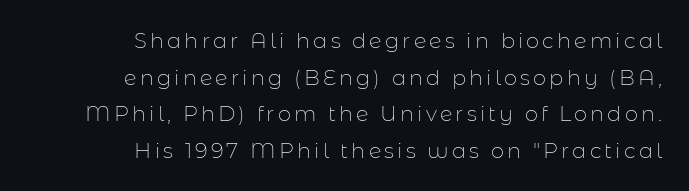
{"italic": "no", "bold": "no", "underline": "no", "align": "right", "line_spacing_ratio": 1.74, "glyph_px": 21}
